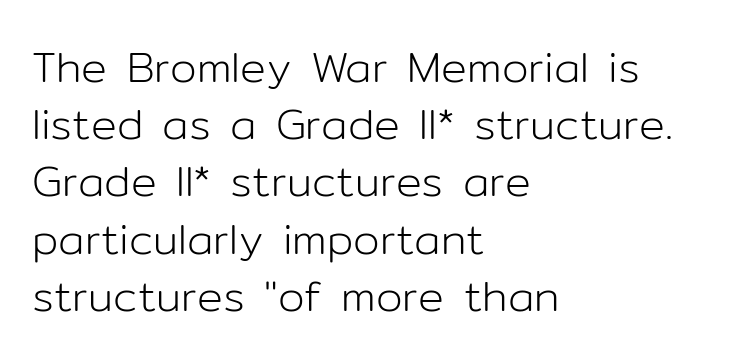
Q: Is the text bold? A: No.
Q: Is the text italic (slanted)? A: No, it is upright.
Q: Is the typeface a serif or a sans-serif typeface? A: Sans-serif.
Q: Is the text underlined? A: No.
Q: How is the paragraph aligned? A: Left-aligned.
Q: Is the spacing between letters normal or unusually wide? A: Normal.
Q: Is the spacing between lines tight, normal or loose? A: Normal.
Q: Width (condensed, normal, or wide)? A: Normal.
Q: Stroke contrast? A: Low.
Q: x-height? A: Medium.
Q: Monospaced? A: No.
